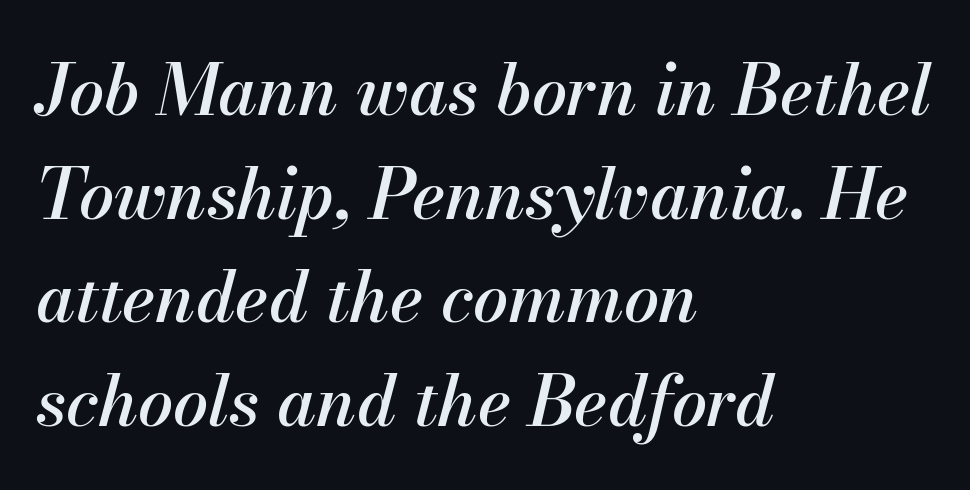
Short and long lines alike share a common starting point at left. In terms of leading, this rendering sits right in the middle. The text carries the slant typical of an italic or oblique font. Is the letter spacing exaggerated? No — it looks like the ordinary default. Honestly, there is no underline to notice here at all. Proportional: the letters do not fall into vertical columns.
